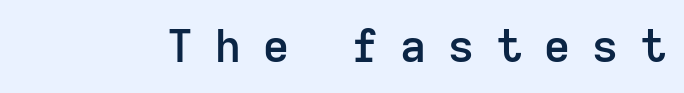
Q: Is the text bold? A: Semi-bold.
Q: Is the text italic (slanted)? A: No, it is upright.
Q: Is the typeface a serif or a sans-serif typeface? A: Sans-serif.
Q: Is the text underlined? A: No.
Q: Is the spacing between letters normal or unusually wide? A: Unusually wide.
Q: Width (condensed, normal, or wide)? A: Normal.
Q: Stroke contrast? A: Low.
Q: x-height? A: Medium.
Q: Monospaced? A: No.
